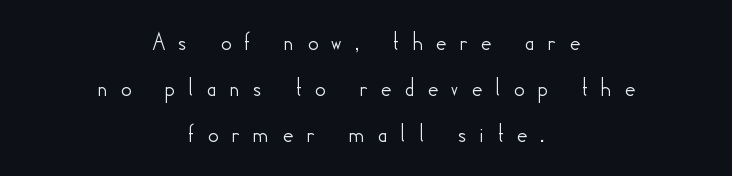
{"italic": "no", "underline": "no", "align": "center", "line_spacing_ratio": 1.71, "letter_spacing": "wide", "letter_spacing_em": 0.45, "glyph_px": 27}
